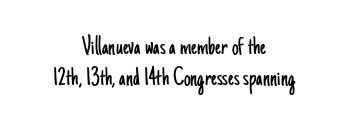
Q: Is the text bold? A: No.
Q: Is the text italic (slanted)? A: No, it is upright.
Q: Is the text underlined? A: No.
Q: How is the paragraph aligned? A: Centered.
Q: Is the spacing between letters normal or unusually wide? A: Normal.
Q: Is the spacing between lines tight, normal or loose? A: Tight.
